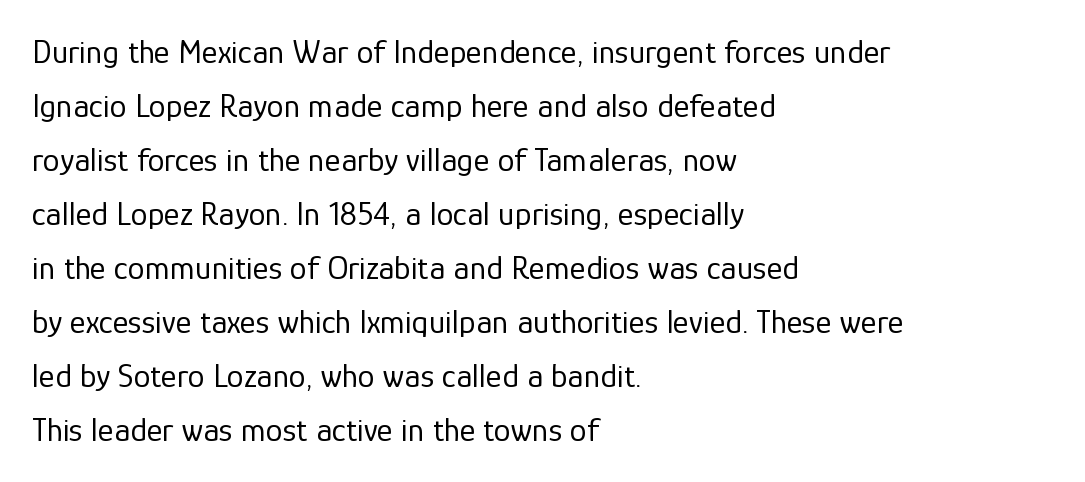
The baseline area is clear. Short and long lines alike share a common starting point at left. Italic? Not at all — the glyphs are vertical. Students, note that the glyphs here touch the page at normal intervals. The passage shown is typed in a proportional face where columns would drift. The characters are drawn with everyday or finer stroke widths.
